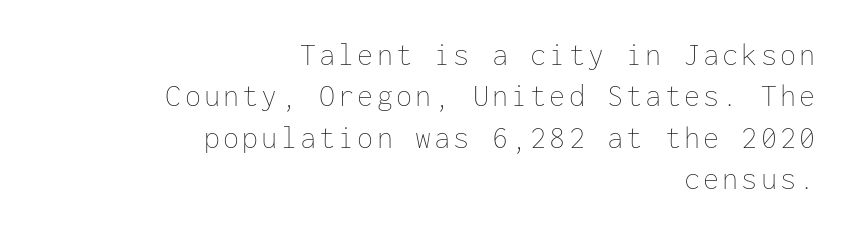
Italic? Not at all — the glyphs are vertical. Each row of text sits above clean, open space. Horizontal alignment here is rightward, an uncommon choice for prose. Vertical stems look standard width or narrower in stroke. The letters march in equal steps, a hallmark of fixed-pitch type.
